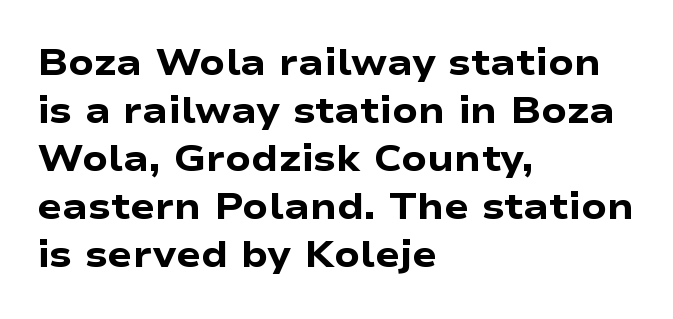
{"serif": "no", "italic": "no", "bold": "yes", "weight": "heavy", "width": "wide", "stroke_contrast": "low", "x_height": "medium", "monospaced": "no", "underline": "no", "align": "left", "line_spacing": "normal", "line_spacing_ratio": 1.3, "letter_spacing": "normal", "letter_spacing_em": 0.0, "glyph_px": 37}
